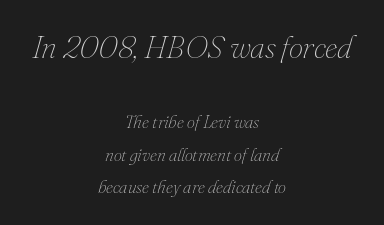
Q: Is the text bold? A: No.
Q: Is the text italic (slanted)? A: Yes, it leans right by about 16 degrees.
Q: Is the text underlined? A: No.
Q: How is the paragraph aligned? A: Centered.
Q: Is the spacing between letters normal or unusually wide? A: Normal.
Q: Which block of text is set in a larger size, the first (top) or the second (bottom)? A: The first (top) one.
Q: Width (condensed, normal, or wide)? A: Normal.
Q: Stroke contrast? A: Medium.
Q: x-height? A: Small.
Q: Monospaced? A: No.
